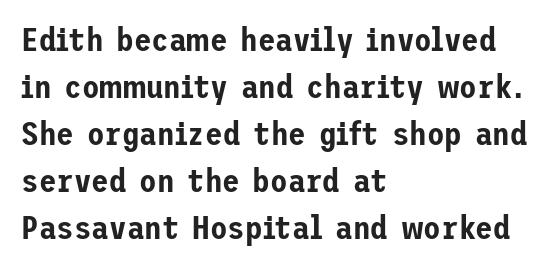
{"serif": "no", "italic": "no", "width": "normal", "stroke_contrast": "low", "x_height": "medium", "underline": "no", "align": "left", "line_spacing": "normal", "line_spacing_ratio": 1.47, "letter_spacing": "normal", "letter_spacing_em": 0.0, "glyph_px": 32}
